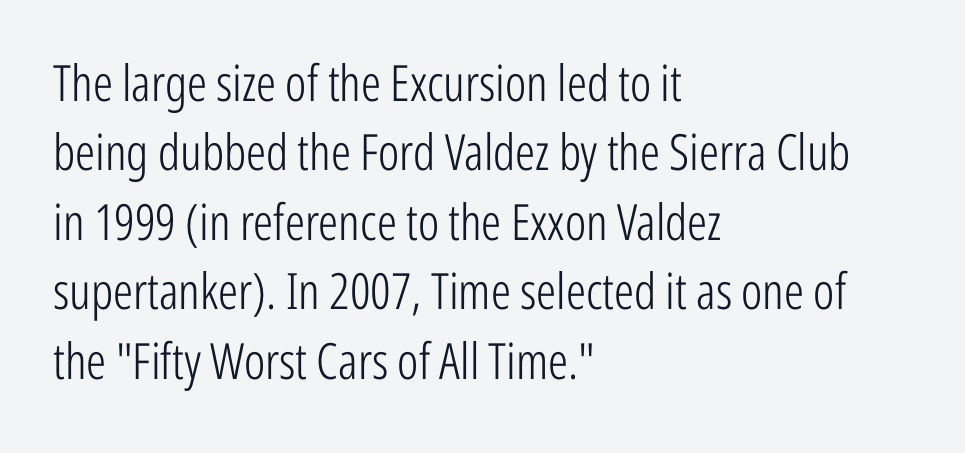
Leading: standard. Nothing unusual about the tracking: characters are spaced as the font intends. The letters advance in unequal steps, a hallmark of proportional type. The characters display no serif detailing; their extremities are plain. Short and long lines alike share a common starting point at left. Descenders hang freely into open space.
